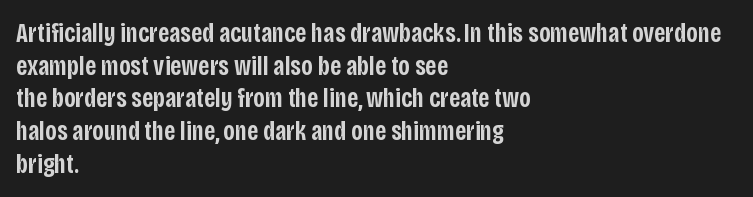
Q: Is the text bold? A: Semi-bold.
Q: Is the text italic (slanted)? A: No, it is upright.
Q: Is the text underlined? A: No.
Q: How is the paragraph aligned? A: Left-aligned.
Q: Is the spacing between letters normal or unusually wide? A: Normal.
